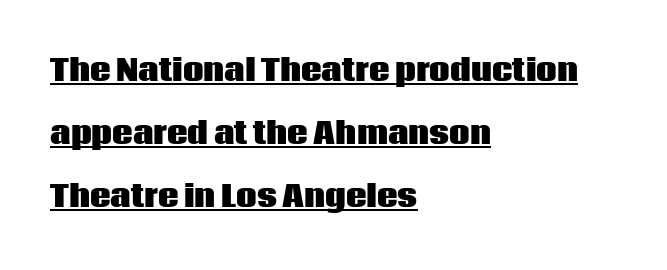
Q: Is the text bold? A: Yes.
Q: Is the text italic (slanted)? A: No, it is upright.
Q: Is the typeface a serif or a sans-serif typeface? A: Sans-serif.
Q: Is the text underlined? A: Yes.
Q: How is the paragraph aligned? A: Left-aligned.
Q: Is the spacing between letters normal or unusually wide? A: Normal.
Q: Is the spacing between lines tight, normal or loose? A: Loose.
Q: Width (condensed, normal, or wide)? A: Normal.
Q: Stroke contrast? A: Low.
Q: x-height? A: Large.
Q: Monospaced? A: No.
